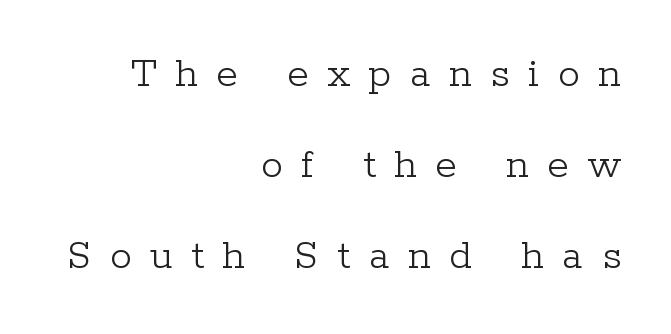
Honestly, there is no underline to notice here at all. Old-style or modern, the face here clearly has serifs. No heavy texture on the line: the type isn't bold. Here the glyphs are tracked loosely, breaking word shapes into spaced letters. Spacing verdict: proportional, widths tailored to each character. Which margin do the lines hug? The right one — the left edge is uneven.
